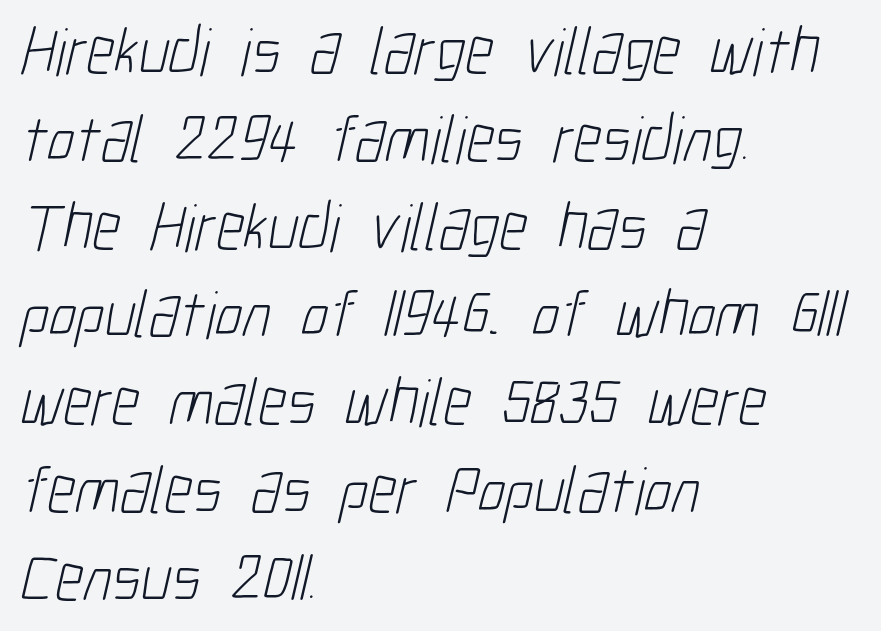
{"serif": "no", "bold": "no", "weight": "light", "width": "condensed", "stroke_contrast": "low", "x_height": "medium", "monospaced": "no", "underline": "no", "align": "left", "line_spacing": "normal", "line_spacing_ratio": 1.31, "letter_spacing": "normal", "letter_spacing_em": 0.0, "glyph_px": 67}
